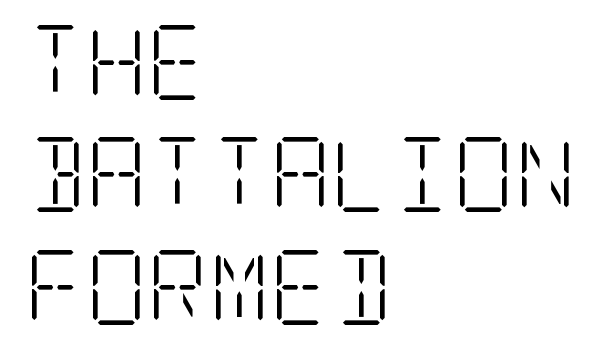
The image shows 75 px light, condensed serif type, upright; set left-aligned, normal line spacing (1.5x), normal letter spacing, not underlined; low stroke contrast and a large x-height.
